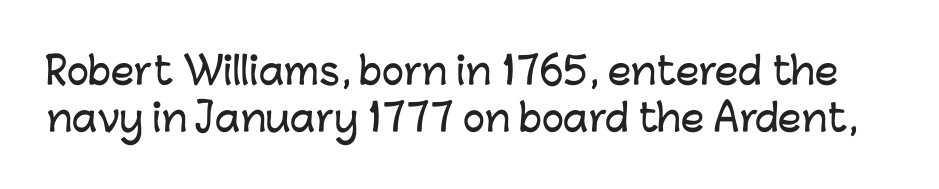
The passage shown is typed in a proportional face where columns would drift. Posture: upright roman. Reading down the column, the eye jumps a familiar distance to each next line. Descenders hang freely into open space. Characters follow at the spacing the type designer built in.
